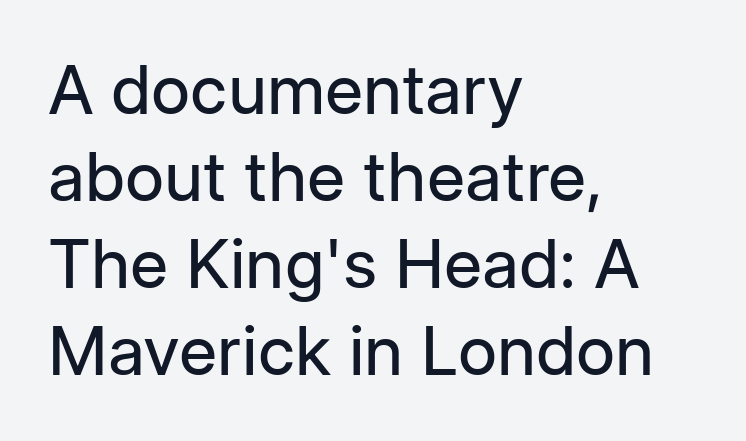
This block has exactly the height ordinary leading produces. Think of a printed novel: that variable character pitch is what you see here. No letter is thick-stroked: the sample isn't bold. Words float on clear page, feet unadorned.
